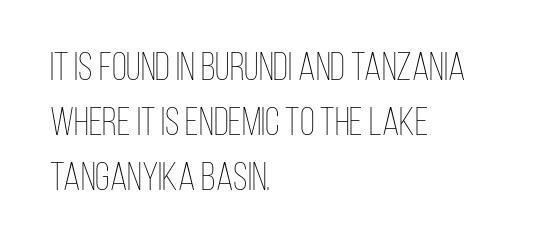
{"italic": "no", "bold": "no", "weight": "thin", "width": "condensed", "stroke_contrast": "low", "x_height": "large", "monospaced": "no", "underline": "no", "align": "left", "line_spacing": "normal", "line_spacing_ratio": 1.41, "letter_spacing": "normal", "letter_spacing_em": 0.0, "glyph_px": 39}
